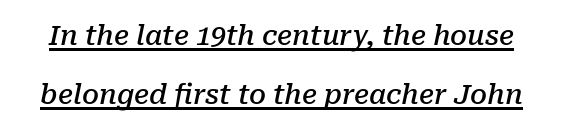
Q: Is the text bold? A: Semi-bold.
Q: Is the text italic (slanted)? A: Yes, it leans right by about 10 degrees.
Q: Is the text underlined? A: Yes.
Q: Is the spacing between letters normal or unusually wide? A: Normal.
Q: Is the spacing between lines tight, normal or loose? A: Loose.
